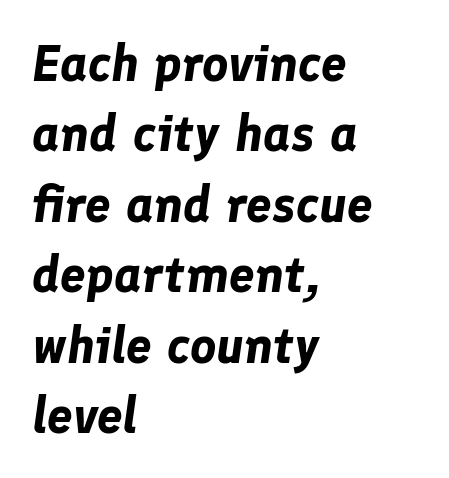
The image shows 51 px bold type, italic (leaning right); set left-aligned, normal line spacing (1.38x), normal letter spacing, not underlined; low stroke contrast and a medium x-height.
